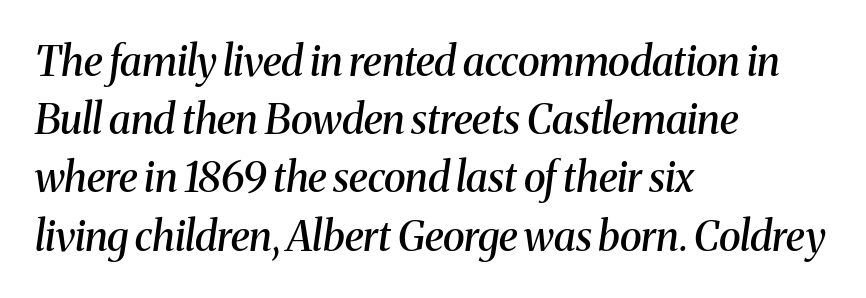
Q: Is the text bold? A: Semi-bold.
Q: Is the text italic (slanted)? A: Yes, it leans right by about 8 degrees.
Q: Is the typeface a serif or a sans-serif typeface? A: Serif.
Q: Is the text underlined? A: No.
Q: How is the paragraph aligned? A: Left-aligned.
Q: Is the spacing between letters normal or unusually wide? A: Normal.
Q: Is the spacing between lines tight, normal or loose? A: Normal.
Q: Width (condensed, normal, or wide)? A: Normal.
Q: Stroke contrast? A: Medium.
Q: x-height? A: Medium.
Q: Monospaced? A: No.
